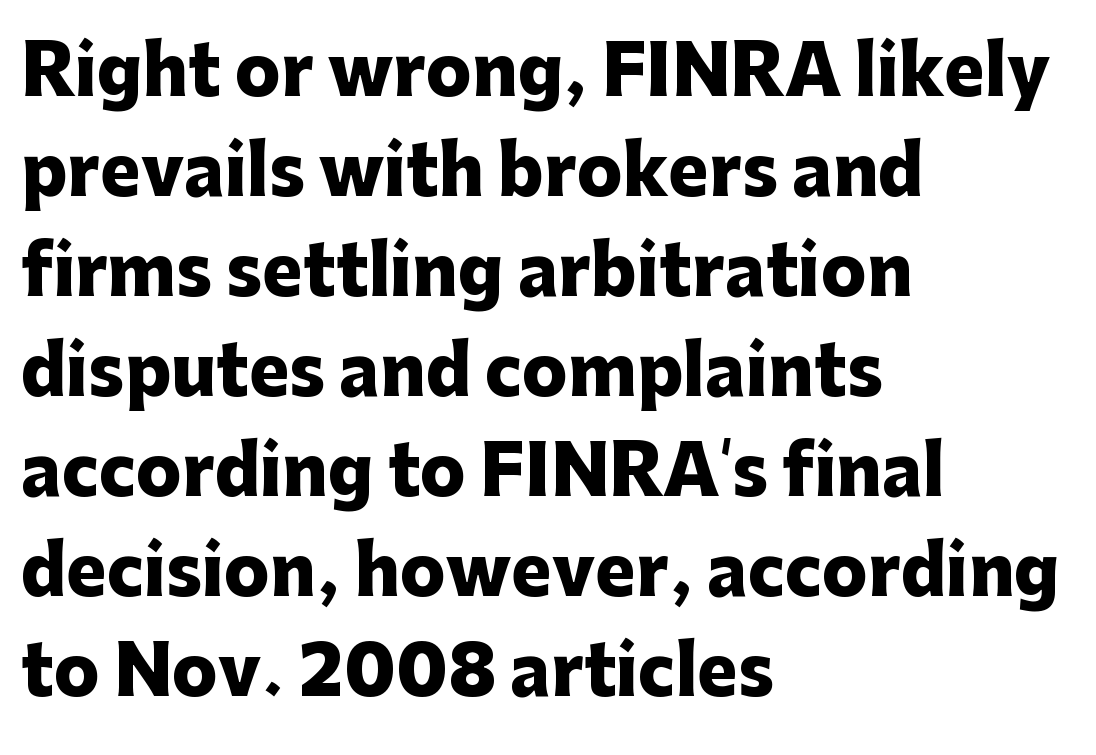
Q: Is the text bold? A: Yes.
Q: Is the text italic (slanted)? A: No, it is upright.
Q: Is the typeface a serif or a sans-serif typeface? A: Sans-serif.
Q: Is the text underlined? A: No.
Q: How is the paragraph aligned? A: Left-aligned.
Q: Is the spacing between letters normal or unusually wide? A: Normal.
Q: Is the spacing between lines tight, normal or loose? A: Normal.
Q: Width (condensed, normal, or wide)? A: Normal.
Q: Stroke contrast? A: Low.
Q: x-height? A: Medium.
Q: Monospaced? A: No.
